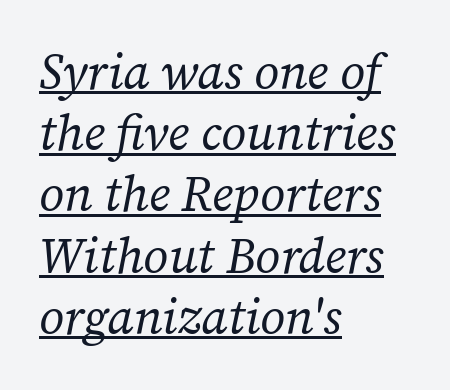
The line-height multiplier appears to be the usual default. Underline: present. Emphasis-style slanted type is in use. Think of a printed novel: that variable character pitch is what you see here.
